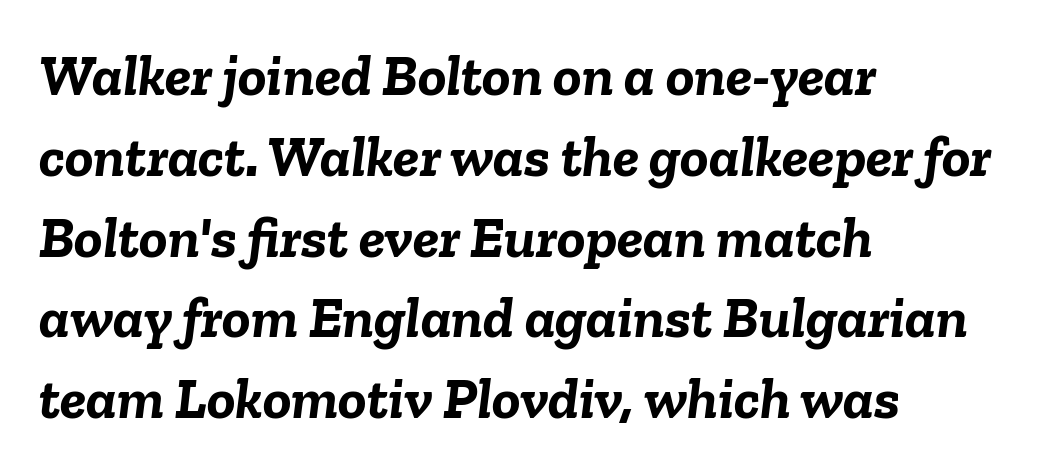
{"italic": "yes", "lean": "right", "slant_degrees": 6, "bold": "yes", "weight": "semibold", "width": "normal", "stroke_contrast": "low", "x_height": "medium", "monospaced": "no", "underline": "no", "align": "left", "line_spacing": "normal", "line_spacing_ratio": 1.37, "letter_spacing": "normal", "letter_spacing_em": 0.0, "glyph_px": 59}
